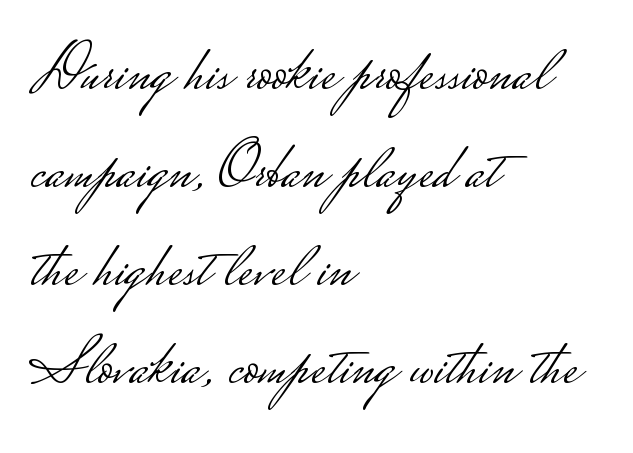
Q: Is the text bold? A: No.
Q: Is the text italic (slanted)? A: Yes.
Q: Is the typeface a serif or a sans-serif typeface? A: Sans-serif.
Q: Is the text underlined? A: No.
Q: How is the paragraph aligned? A: Left-aligned.
Q: Is the spacing between letters normal or unusually wide? A: Normal.
Q: Is the spacing between lines tight, normal or loose? A: Normal.
Q: Width (condensed, normal, or wide)? A: Wide.
Q: Stroke contrast? A: Low.
Q: Monospaced? A: No.
